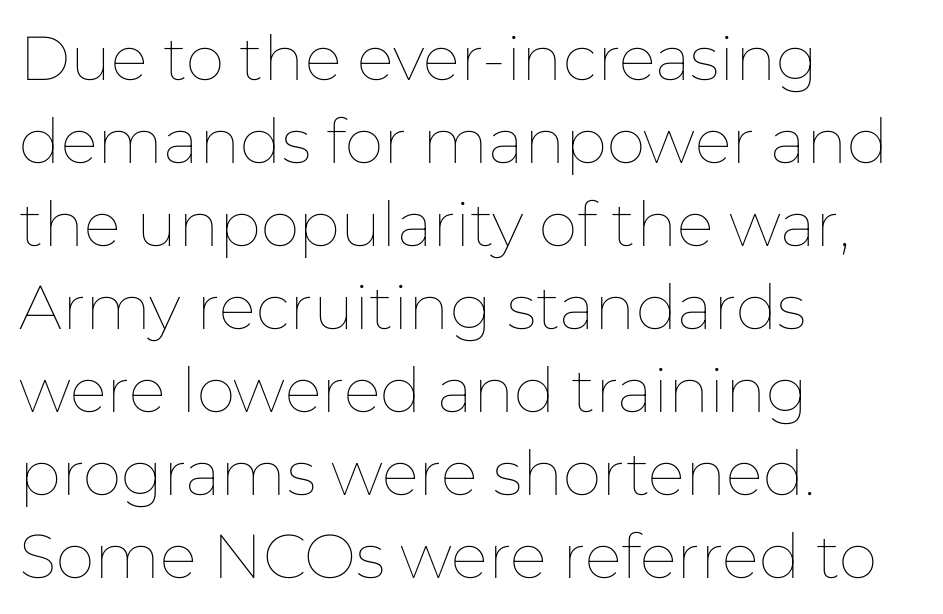
Typeset ragged right — the left edge is the straight one. Each word holds together tightly as a unit, with standard inter-letter gaps. Clear beneath every line of the passage. The characters are drawn with everyday or finer stroke widths. No italicization has been applied; the sample stays upright. These lines are rendered in a variable-pitch font.
